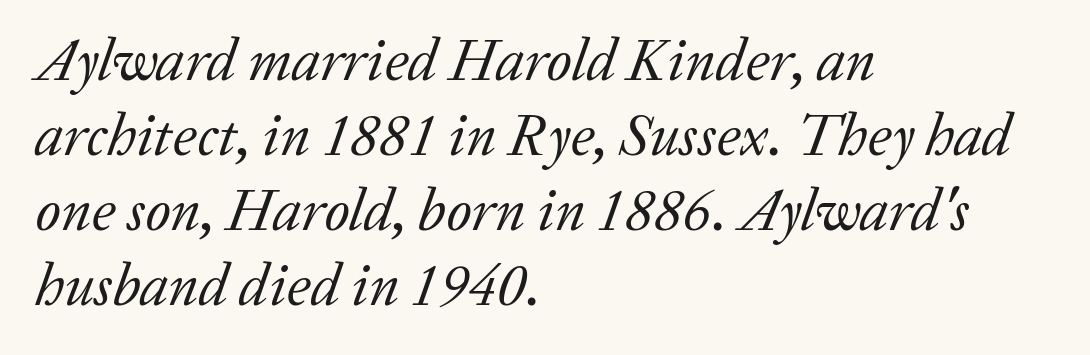
Style check: oblique. How are the letters spaced? Ordinarily, with no added tracking. Quick note: underline off. Is the stroke heavy? The answer is a plain regular-or-lighter. This is serif lettering, the kind often seen in printed books.
